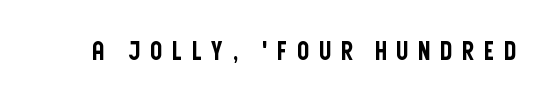
Q: Is the text italic (slanted)? A: No, it is upright.
Q: Is the text underlined? A: No.
Q: Is the spacing between letters normal or unusually wide? A: Unusually wide.
